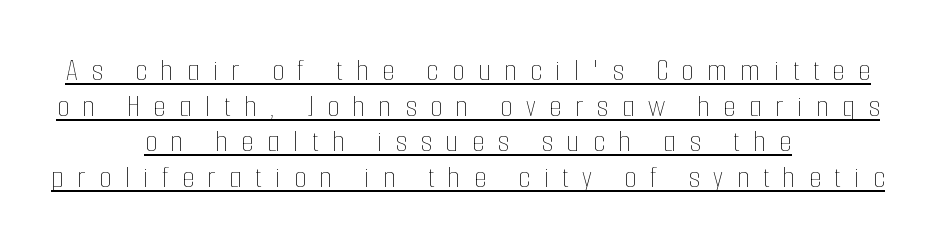
Is there an underline? Yes — a line sits under the letters. Neither beginnings nor endings align; midpoints do. Is this a fixed-width face? No — the glyphs have proportional, varying widths. Every character sits straight up, as roman type does. How are the letters spaced? Widely, with obvious added tracking. The letters look calm and open, with moderate or lighter stems.
